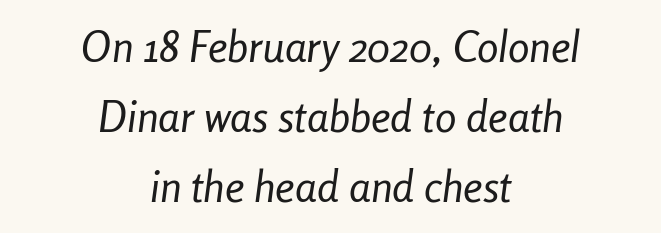
{"italic": "yes", "lean": "right", "slant_degrees": 8, "bold": "no", "weight": "regular", "width": "condensed", "stroke_contrast": "low", "x_height": "medium", "monospaced": "no", "underline": "no", "align": "center", "line_spacing": "normal", "line_spacing_ratio": 1.63, "letter_spacing": "normal", "letter_spacing_em": 0.0, "glyph_px": 43}
